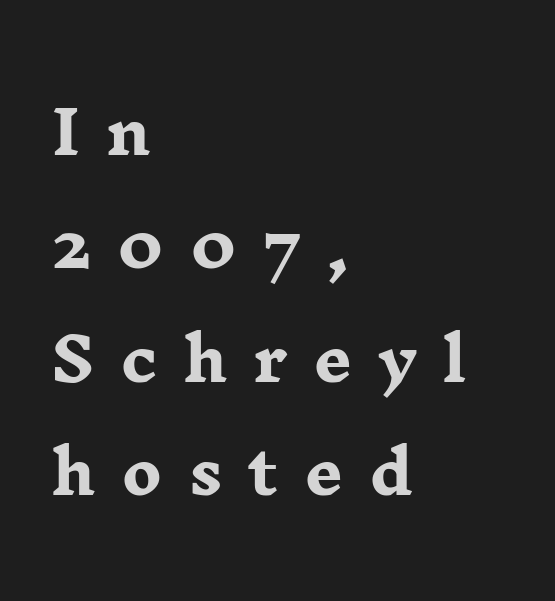
The typeface chosen for these lines features serifs. Visually the block forms a straight wall on the left and a jagged coastline on the right. The line texture is sparse and dotted thanks to wide tracking. Does the weight exceed regular? Yes, all the way to bold.
